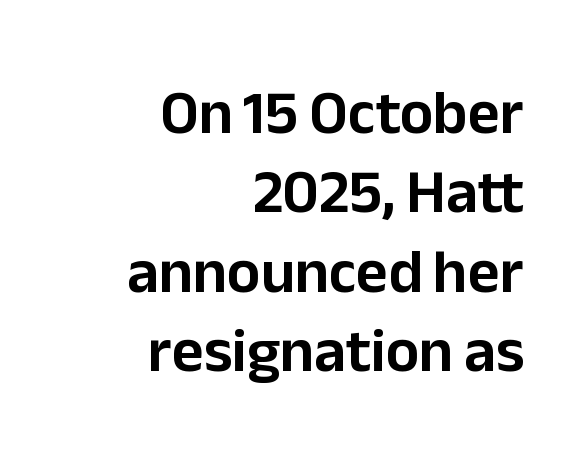
This is sans-serif lettering, the kind often seen on screens and signage. The passage shown is typed in a proportional face where columns would drift. The line texture is even and compact thanks to regular tracking. The space between consecutive lines is moderate.
